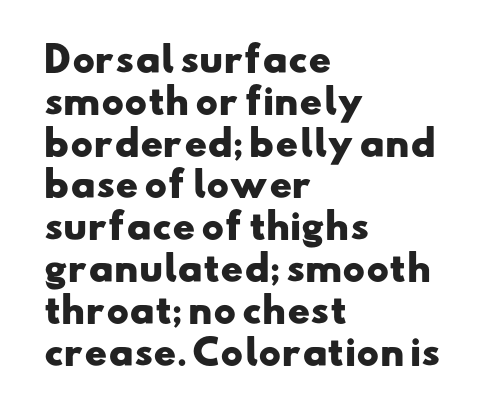
{"serif": "no", "bold": "yes", "weight": "heavy", "width": "wide", "stroke_contrast": "low", "x_height": "small", "monospaced": "no", "underline": "no", "align": "left", "line_spacing_ratio": 1.23, "letter_spacing": "normal", "letter_spacing_em": 0.0, "glyph_px": 34}
